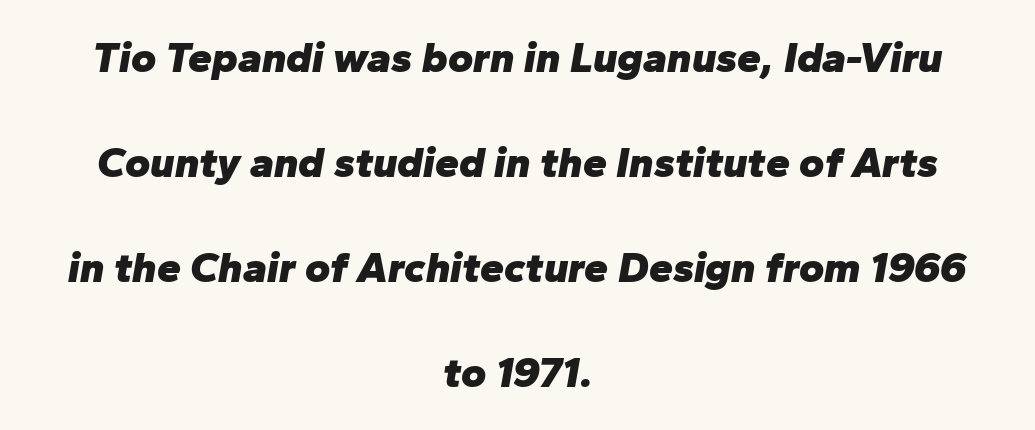
Q: Is the text bold? A: Yes.
Q: Is the text italic (slanted)? A: Yes, it leans right by about 10 degrees.
Q: Is the text underlined? A: No.
Q: How is the paragraph aligned? A: Centered.
Q: Is the spacing between letters normal or unusually wide? A: Normal.
Q: Is the spacing between lines tight, normal or loose? A: Loose.
Q: Width (condensed, normal, or wide)? A: Normal.
Q: Stroke contrast? A: Low.
Q: x-height? A: Medium.
Q: Monospaced? A: No.
